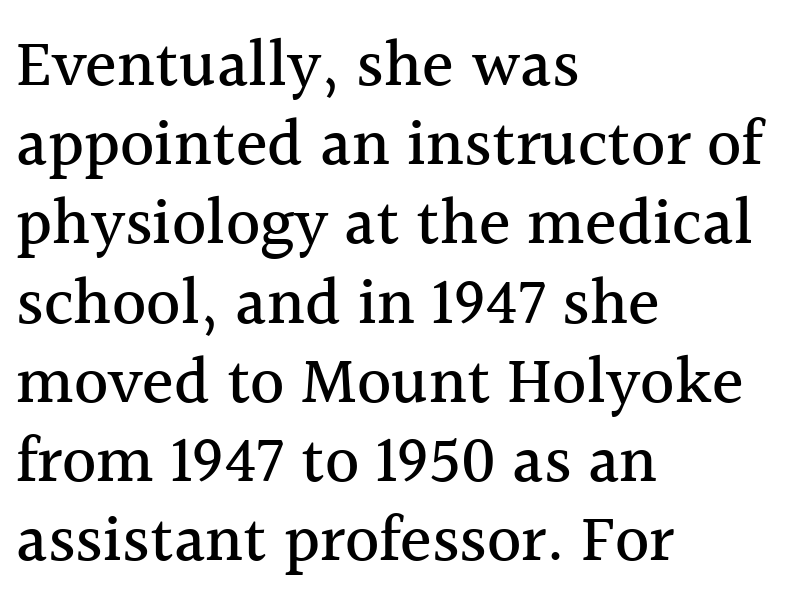
Casual observation: everything's shoved over to the left. Any mark beneath the type? The region is blank. The type family on display is of the serif kind. Every character sits straight up, as roman type does. The passage shown is typed in a proportional face where columns would drift.
